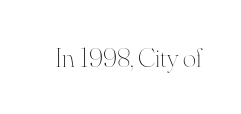
The image shows 28 px thin type, upright; set normal letter spacing, not underlined; high stroke contrast and a small x-height.
